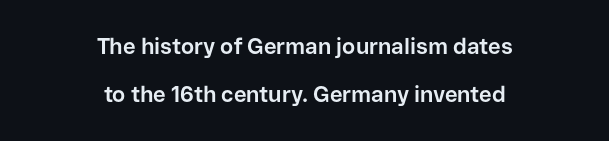
{"italic": "no", "bold": "yes", "underline": "no", "align": "center", "line_spacing": "loose", "line_spacing_ratio": 2.18, "letter_spacing": "normal", "letter_spacing_em": 0.0, "glyph_px": 22}
